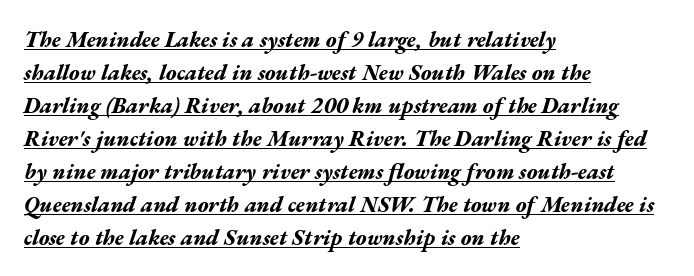
Q: Is the text bold? A: Yes.
Q: Is the text italic (slanted)? A: Yes, it leans right by about 17 degrees.
Q: Is the text underlined? A: Yes.
Q: How is the paragraph aligned? A: Left-aligned.
Q: Is the spacing between letters normal or unusually wide? A: Normal.
Q: Is the spacing between lines tight, normal or loose? A: Normal.
